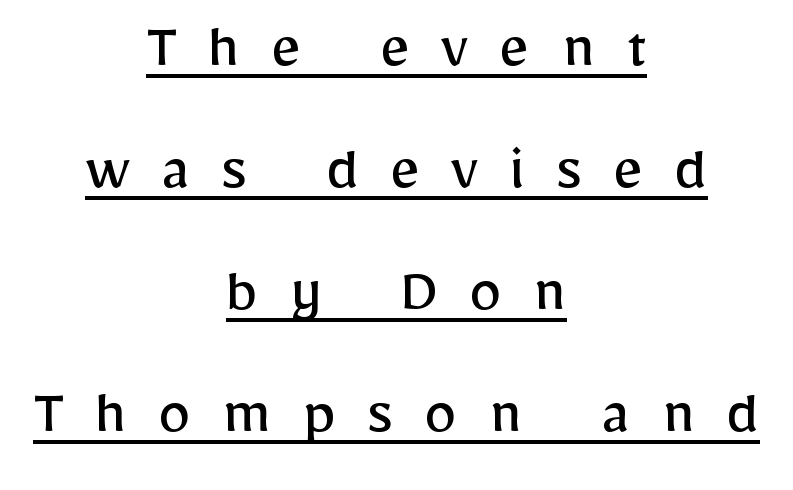
The image shows 66 px regular-weight sans-serif type, upright; set centered, line spacing 1.85x, unusually wide letter spacing (+0.47 em), underlined; low stroke contrast and a medium x-height.
